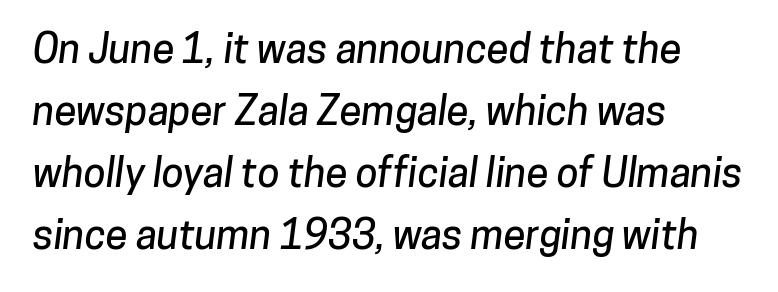
Q: Is the typeface a serif or a sans-serif typeface? A: Sans-serif.
Q: Is the text underlined? A: No.
Q: How is the paragraph aligned? A: Left-aligned.
Q: Is the spacing between letters normal or unusually wide? A: Normal.
Q: Is the spacing between lines tight, normal or loose? A: Normal.
Q: Width (condensed, normal, or wide)? A: Normal.
Q: Stroke contrast? A: Low.
Q: x-height? A: Medium.
Q: Monospaced? A: No.
